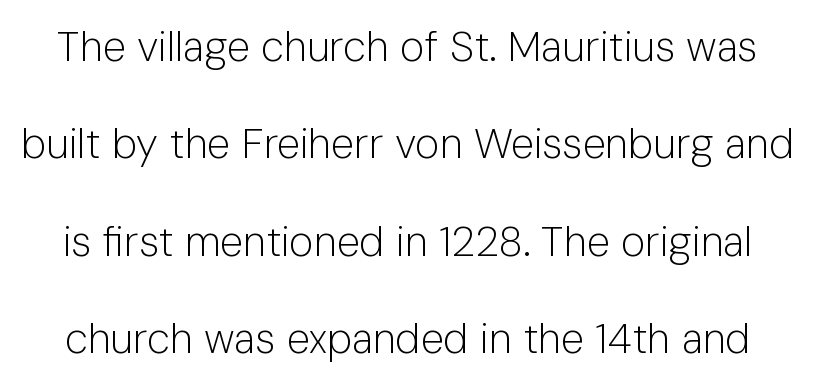
The font family rendered here belongs to the sans-serif group. A typesetter would call this leading open, well beyond the default. The words here are not underlined. Tracking here is standard; glyphs follow each other at the usual distance. No italicization has been applied; the sample stays upright.
